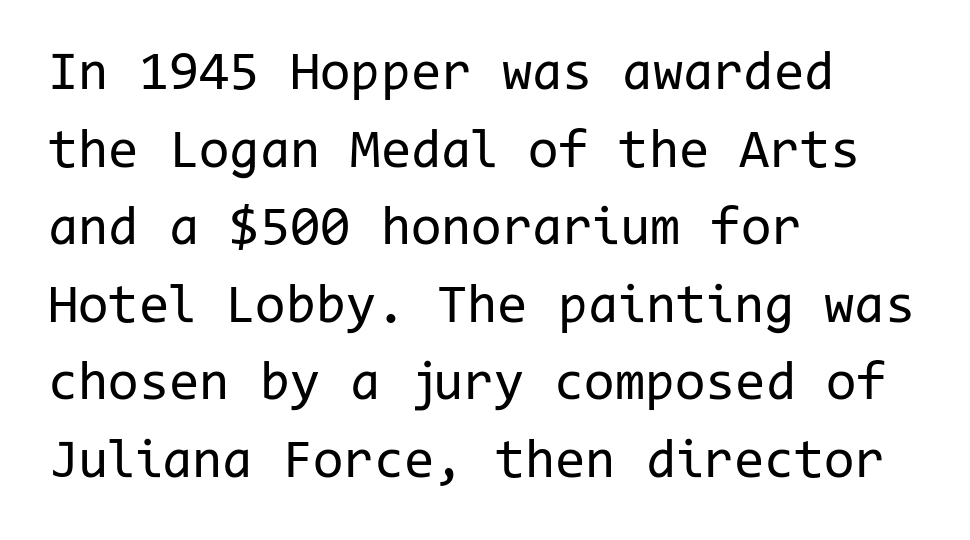
The image shows 55 px regular-weight sans-serif type, upright, monospaced; set left-aligned, normal line spacing (1.41x), normal letter spacing, not underlined; low stroke contrast and a medium x-height.
